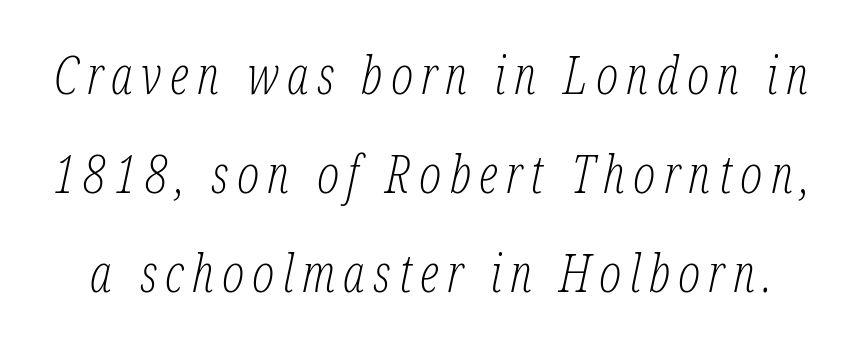
{"serif": "yes", "italic": "yes", "lean": "right", "slant_degrees": 12, "bold": "no", "weight": "light", "width": "condensed", "stroke_contrast": "low", "x_height": "medium", "monospaced": "no", "underline": "no", "line_spacing": "loose", "line_spacing_ratio": 1.9, "glyph_px": 52}
